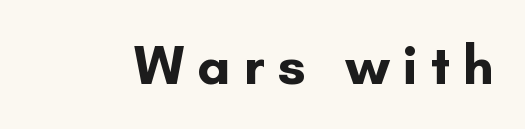
The image shows 55 px bold sans-serif type, upright; set unusually wide letter spacing (+0.24 em), not underlined; low stroke contrast and a small x-height.
